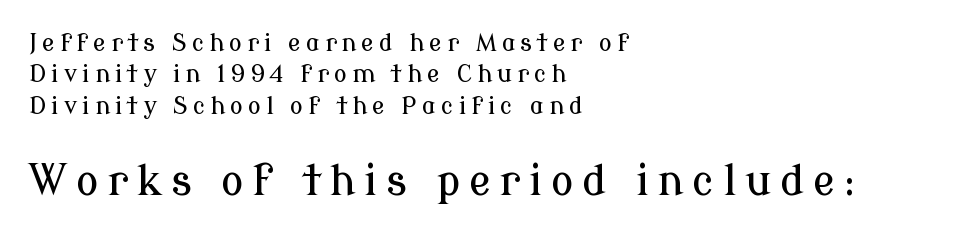
Looks like regular typesetting: each glyph gets only the width it needs. The face used here is rendered with a markedly widened letterfit. Scale increases going downward across the two blocks. The lines sit at an ordinary, default distance from one another.
